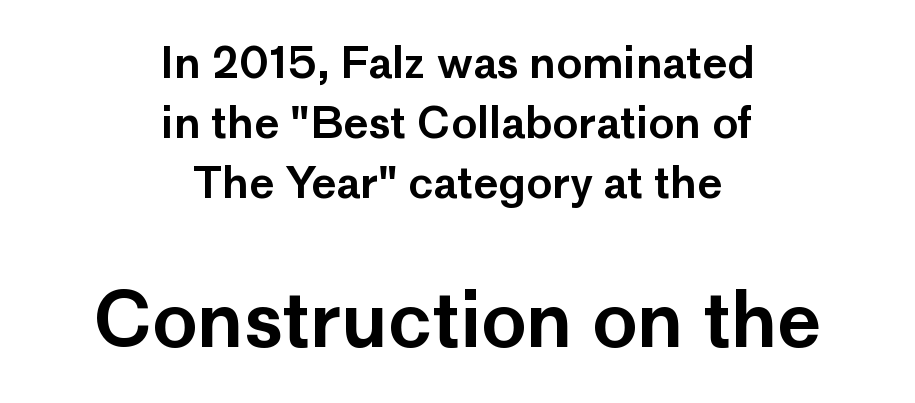
{"serif": "no", "italic": "no", "width": "normal", "stroke_contrast": "low", "x_height": "medium", "monospaced": "no", "underline": "no", "align": "center", "line_spacing": "normal", "line_spacing_ratio": 1.39, "letter_spacing": "normal", "letter_spacing_em": 0.0, "larger_block": "second", "size_ratio": 1.74, "glyph_px": 75}
